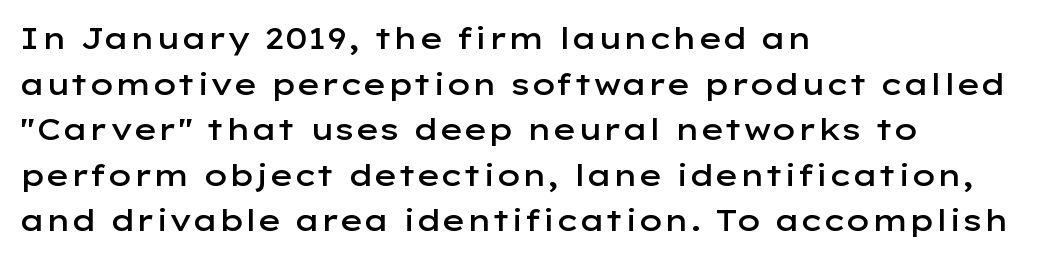
The image shows 30 px semibold, wide sans-serif type, upright; set left-aligned, normal line spacing (1.52x), normal letter spacing, not underlined; low stroke contrast and a medium x-height.
